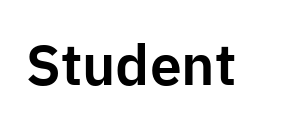
Q: Is the text italic (slanted)? A: No, it is upright.
Q: Is the typeface a serif or a sans-serif typeface? A: Sans-serif.
Q: Is the text underlined? A: No.
Q: Is the spacing between letters normal or unusually wide? A: Normal.
Q: Width (condensed, normal, or wide)? A: Normal.
Q: Stroke contrast? A: Low.
Q: x-height? A: Medium.
Q: Monospaced? A: No.
